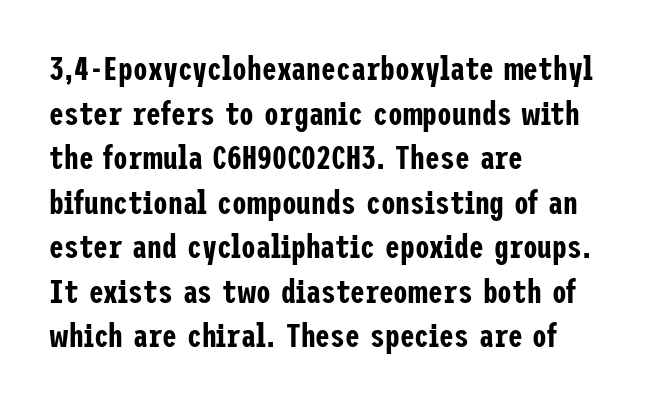
Where is the straight margin? On the left. Words float on clear page, feet unadorned. The passage shown stacks its lines at a standard gap. Standard letterfit; no display-style spreading of the glyphs. Serifs: no, the terminals of the letterforms are clean.
